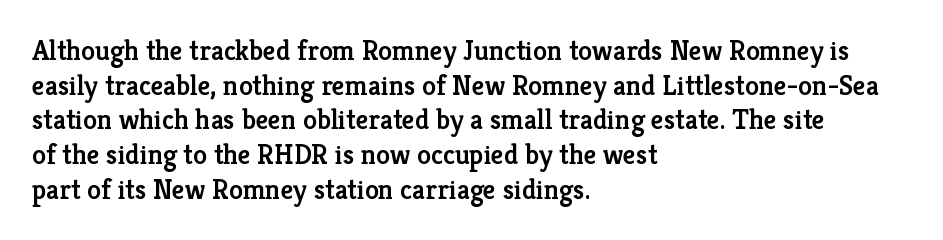
The image shows 28 px semibold serif type, upright; set left-aligned, line spacing 1.24x, normal letter spacing, not underlined; low stroke contrast and a medium x-height.
